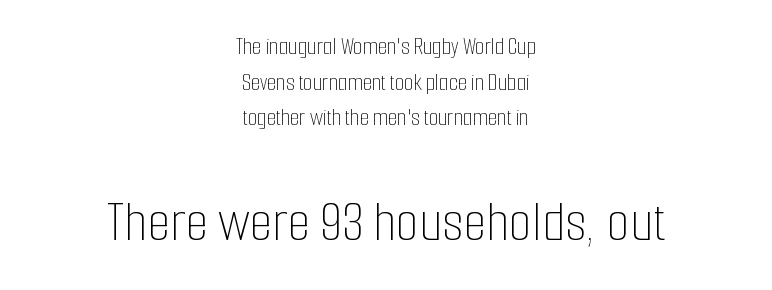
The image shows 59 px thin, condensed type, upright; set centered, normal line spacing (1.48x), normal letter spacing, not underlined; the second (bottom) block is 2.46x larger; low stroke contrast and a medium x-height.
